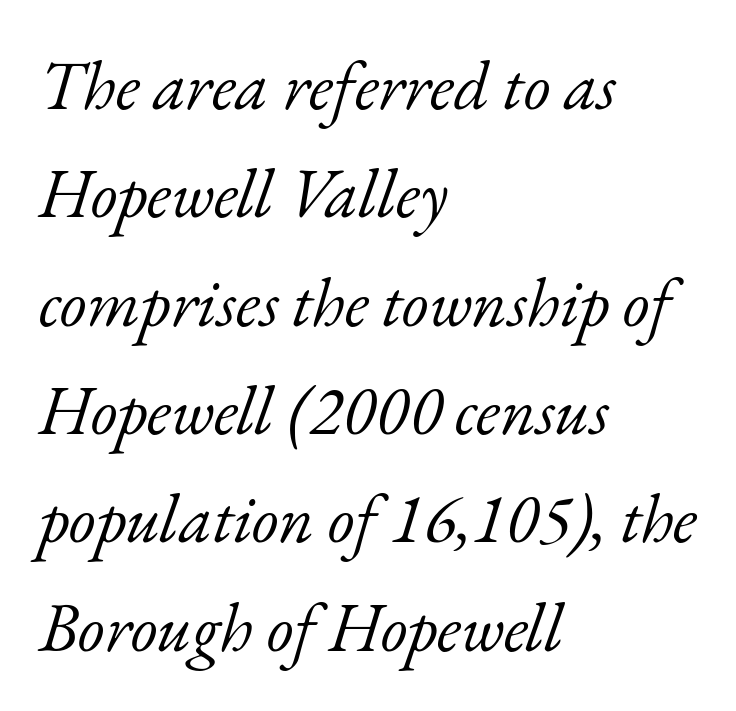
{"serif": "yes", "italic": "yes", "lean": "right", "slant_degrees": 17, "bold": "no", "weight": "light", "width": "normal", "stroke_contrast": "low", "x_height": "small", "monospaced": "no", "underline": "no", "align": "left", "line_spacing": "normal", "line_spacing_ratio": 1.57, "letter_spacing": "normal", "letter_spacing_em": 0.0, "glyph_px": 69}
